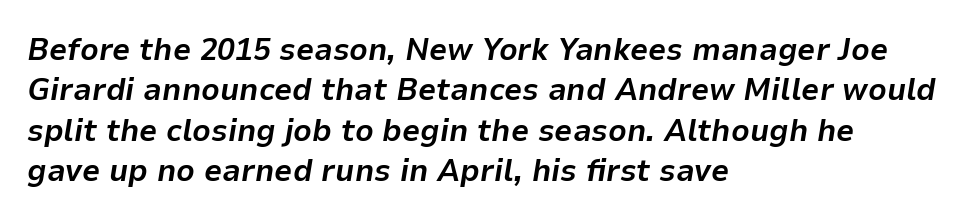
The space between consecutive lines is moderate. Note the varied advance widths — an 'i' is clearly narrower than an 'm'. On the weight axis this lands at bold, roughly 700. The letters sit at their default tracking, neither squeezed nor spread.
